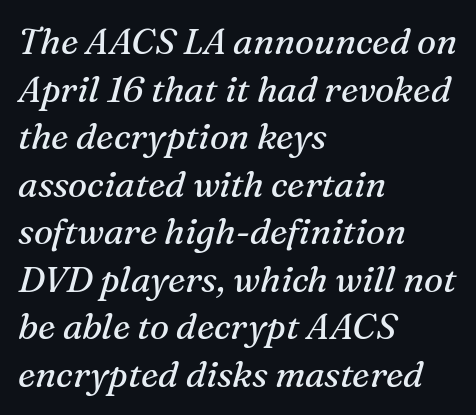
{"serif": "yes", "italic": "yes", "lean": "right", "slant_degrees": 16, "bold": "no", "weight": "regular", "width": "normal", "stroke_contrast": "medium", "x_height": "medium", "monospaced": "no", "underline": "no", "align": "left", "line_spacing": "normal", "line_spacing_ratio": 1.32, "letter_spacing": "normal", "letter_spacing_em": 0.0, "glyph_px": 36}
